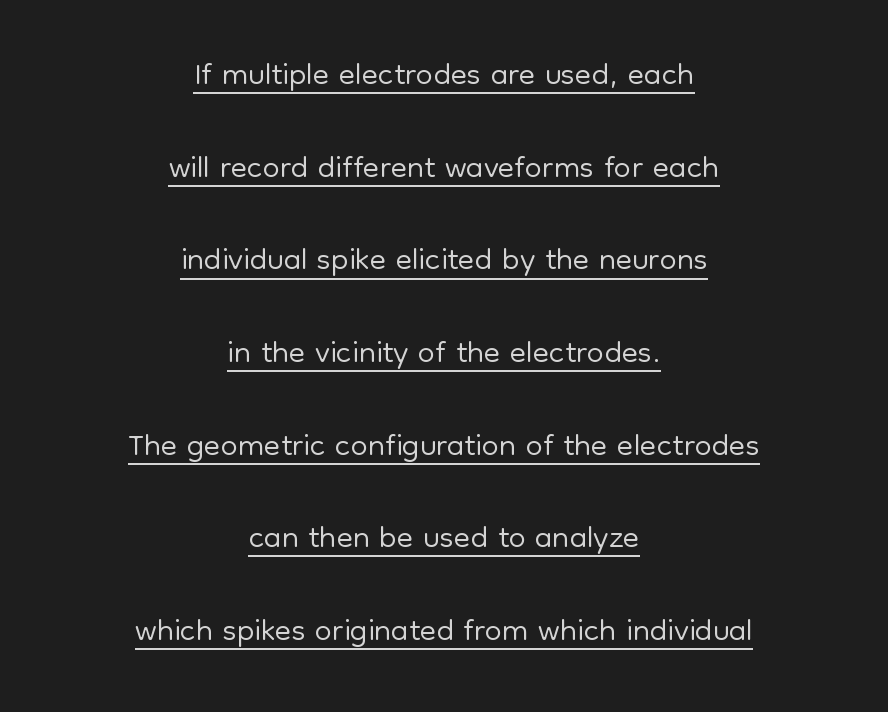
The rendered words wear a rule along their underside. This block would shrink considerably if given ordinary leading; it's expanded now. A typesetter would call this proportional, since set widths differ per character. Think standard paragraph weight, or any step lighter than that. Posture: straight, roman, zero tilt.
